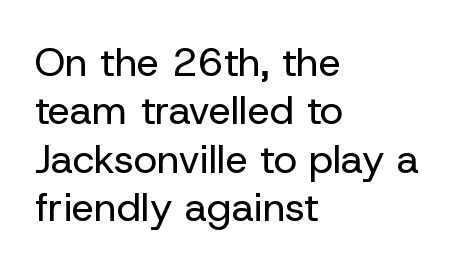
The image shows 40 px regular-weight sans-serif type, upright; set left-aligned, line spacing 1.21x, normal letter spacing, not underlined; low stroke contrast and a medium x-height.
